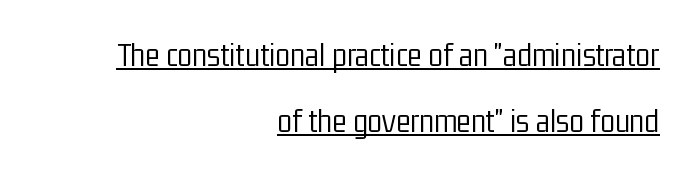
{"serif": "no", "italic": "no", "bold": "no", "weight": "light", "width": "condensed", "stroke_contrast": "low", "x_height": "medium", "monospaced": "no", "underline": "yes", "align": "right", "line_spacing": "loose", "line_spacing_ratio": 1.93, "letter_spacing": "normal", "letter_spacing_em": 0.0, "glyph_px": 34}
